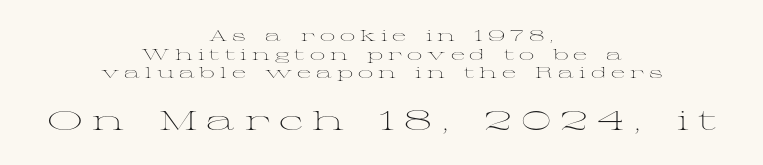
The image shows 27 px text type, upright; set centered, line spacing 1.24x, unusually wide letter spacing (+0.34 em), not underlined; the second (bottom) block is 1.8x larger.
